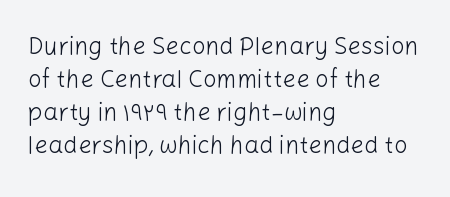
Horizontally, the lines are justified to the leading edge only. A roman cut, with each character standing at attention. The lines sit at an ordinary, default distance from one another. The font sits on the lighter half of the weight spectrum, regular included. Just letters on the line, the space beneath them empty. Standard letterfit; no display-style spreading of the glyphs.
